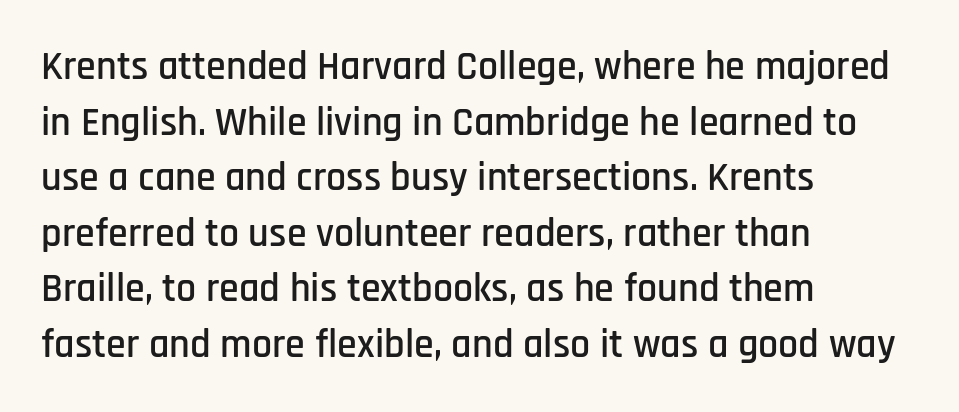
The image shows 40 px condensed sans-serif type, upright; set left-aligned, normal line spacing (1.39x), normal letter spacing, not underlined; low stroke contrast and a large x-height.
